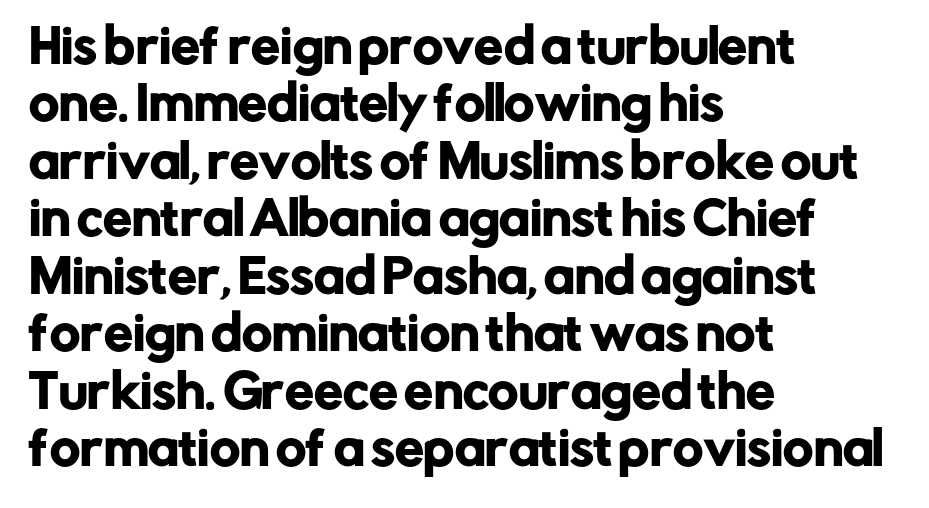
{"serif": "no", "italic": "no", "width": "normal", "stroke_contrast": "low", "x_height": "medium", "monospaced": "no", "underline": "no", "align": "left", "line_spacing": "normal", "line_spacing_ratio": 1.25, "letter_spacing": "normal", "letter_spacing_em": 0.0, "glyph_px": 46}
